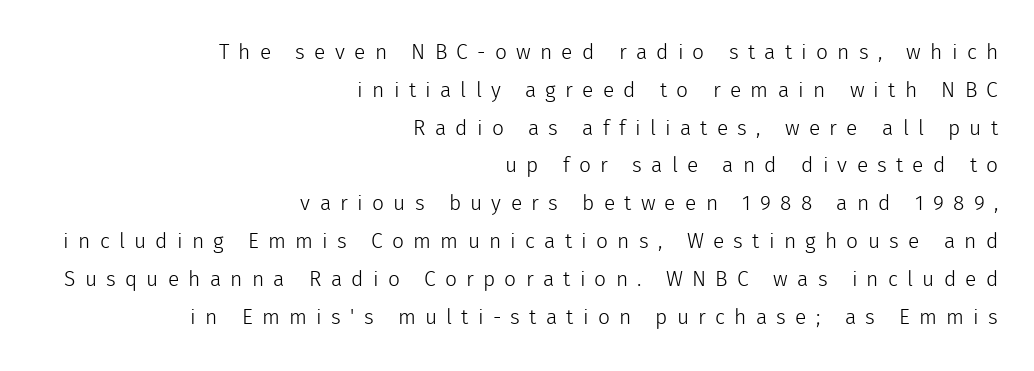
The image shows 21 px text type, upright; set right-aligned, line spacing 1.8x, unusually wide letter spacing (+0.44 em), not underlined.
